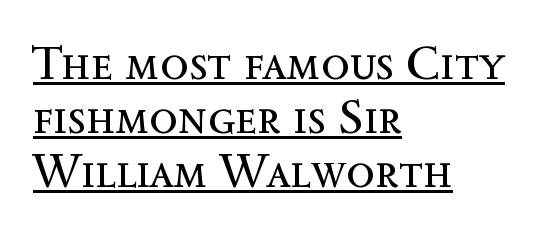
The image shows 47 px regular-weight type, upright; set left-aligned, tight line spacing (1.15x), normal letter spacing, underlined; a medium x-height.
